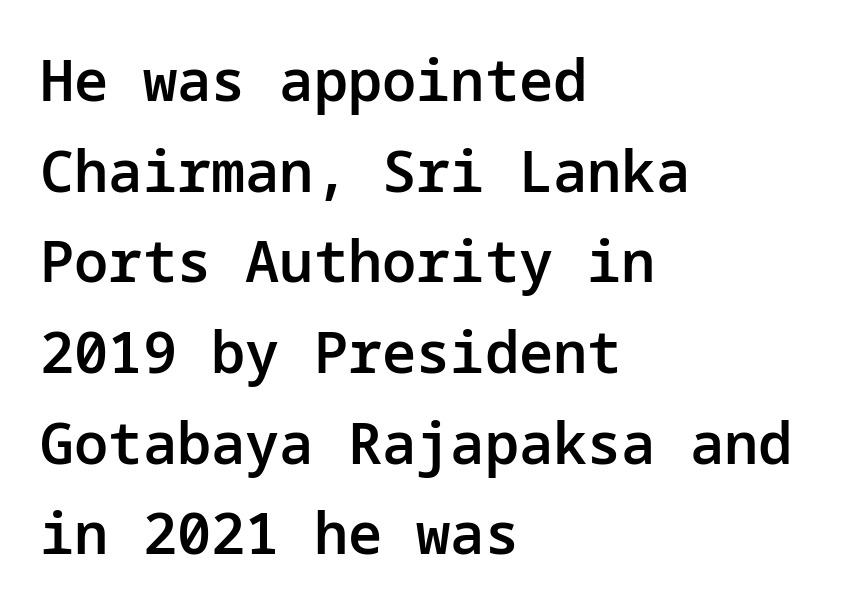
The image shows 57 px semibold sans-serif type, upright; set left-aligned, normal line spacing (1.59x), normal letter spacing, not underlined; low stroke contrast and a medium x-height.
